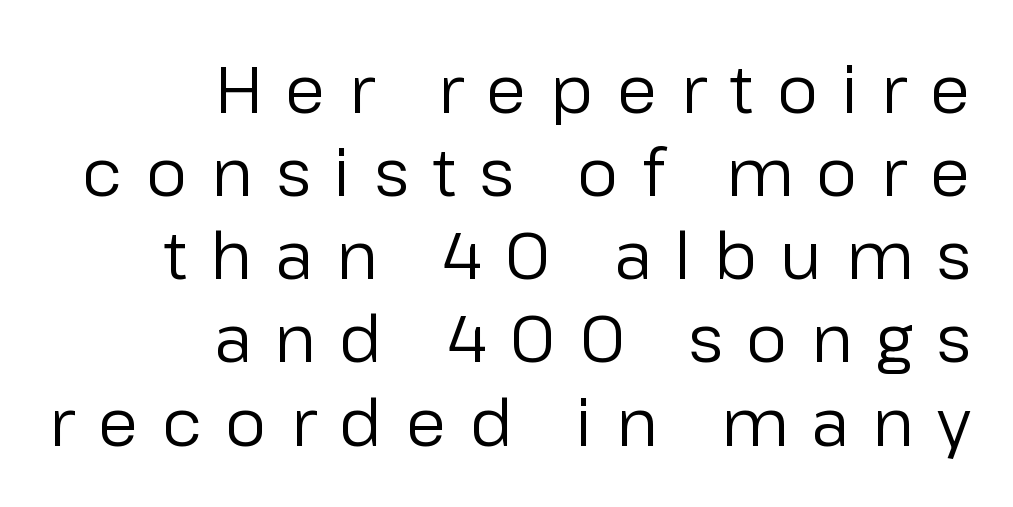
The image shows 66 px regular-weight sans-serif type, upright; set right-aligned, normal line spacing (1.26x), unusually wide letter spacing (+0.35 em), not underlined; low stroke contrast and a medium x-height.
